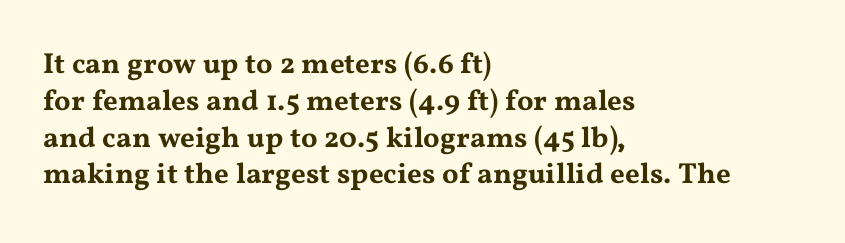
Q: Is the text italic (slanted)? A: No, it is upright.
Q: Is the typeface a serif or a sans-serif typeface? A: Serif.
Q: Is the text underlined? A: No.
Q: How is the paragraph aligned? A: Left-aligned.
Q: Is the spacing between letters normal or unusually wide? A: Normal.
Q: Is the spacing between lines tight, normal or loose? A: Normal.
Q: Width (condensed, normal, or wide)? A: Wide.
Q: Stroke contrast? A: Medium.
Q: x-height? A: Medium.
Q: Monospaced? A: No.
